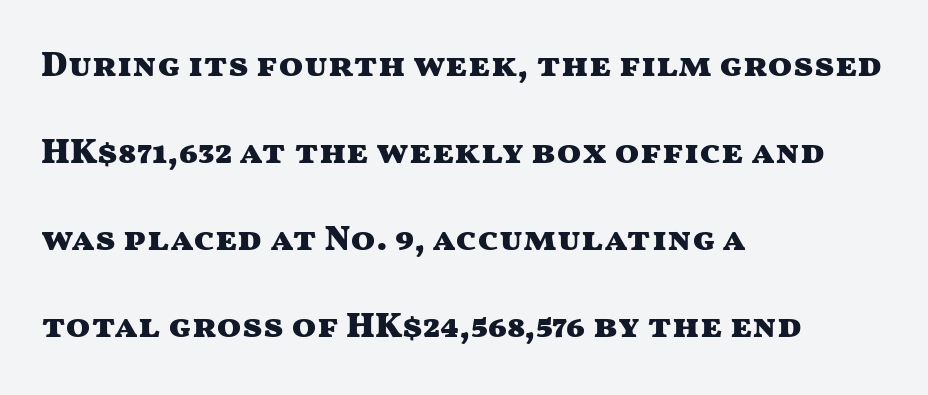
Q: Is the text bold? A: Yes.
Q: Is the text italic (slanted)? A: No, it is upright.
Q: Is the typeface a serif or a sans-serif typeface? A: Sans-serif.
Q: Is the text underlined? A: No.
Q: How is the paragraph aligned? A: Left-aligned.
Q: Is the spacing between letters normal or unusually wide? A: Normal.
Q: Is the spacing between lines tight, normal or loose? A: Loose.
Q: Width (condensed, normal, or wide)? A: Wide.
Q: Stroke contrast? A: Medium.
Q: x-height? A: Medium.
Q: Monospaced? A: No.
